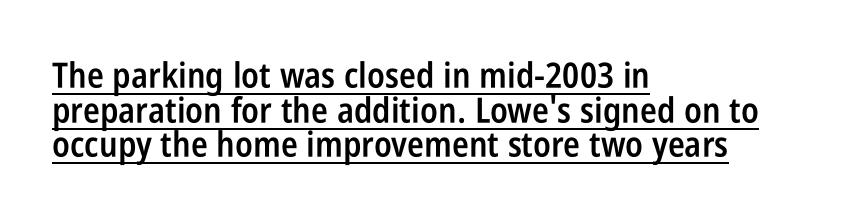
A typographer would call this underscored text. A roman cut, with each character standing at attention. These lines stack with their left ends in a neat column. The passage shown is typed in a proportional face where columns would drift. Its strokes are somewhat broadened, the hallmark of semibold type. Tracking value appears to be zero — textbook default spacing.
